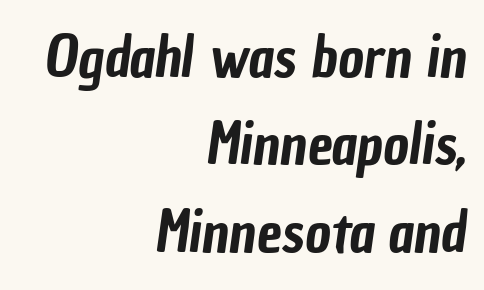
{"serif": "no", "width": "condensed", "stroke_contrast": "low", "x_height": "medium", "monospaced": "no", "underline": "no", "align": "right", "line_spacing": "normal", "line_spacing_ratio": 1.56, "letter_spacing": "normal", "letter_spacing_em": 0.0, "glyph_px": 56}
